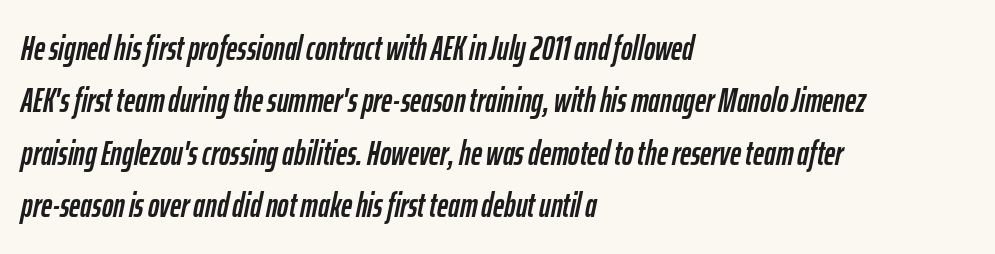
{"italic": "yes", "lean": "right", "slant_degrees": 12, "width": "condensed", "stroke_contrast": "low", "x_height": "medium", "monospaced": "no", "underline": "no", "align": "left", "line_spacing": "normal", "line_spacing_ratio": 1.54, "letter_spacing": "normal", "letter_spacing_em": 0.0, "glyph_px": 34}
